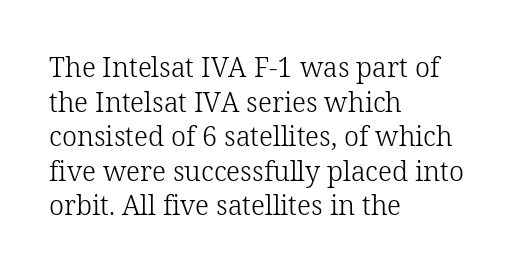
The image shows 27 px text type, upright; set left-aligned, normal line spacing (1.28x), normal letter spacing, not underlined.
